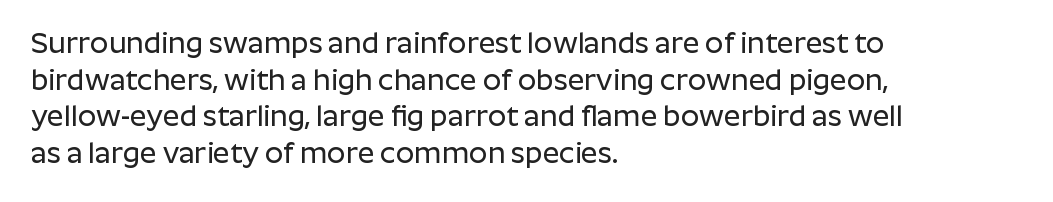
Q: Is the text italic (slanted)? A: No, it is upright.
Q: Is the typeface a serif or a sans-serif typeface? A: Sans-serif.
Q: Is the text underlined? A: No.
Q: How is the paragraph aligned? A: Left-aligned.
Q: Is the spacing between letters normal or unusually wide? A: Normal.
Q: Is the spacing between lines tight, normal or loose? A: Normal.
Q: Width (condensed, normal, or wide)? A: Normal.
Q: Stroke contrast? A: Low.
Q: x-height? A: Medium.
Q: Monospaced? A: No.
